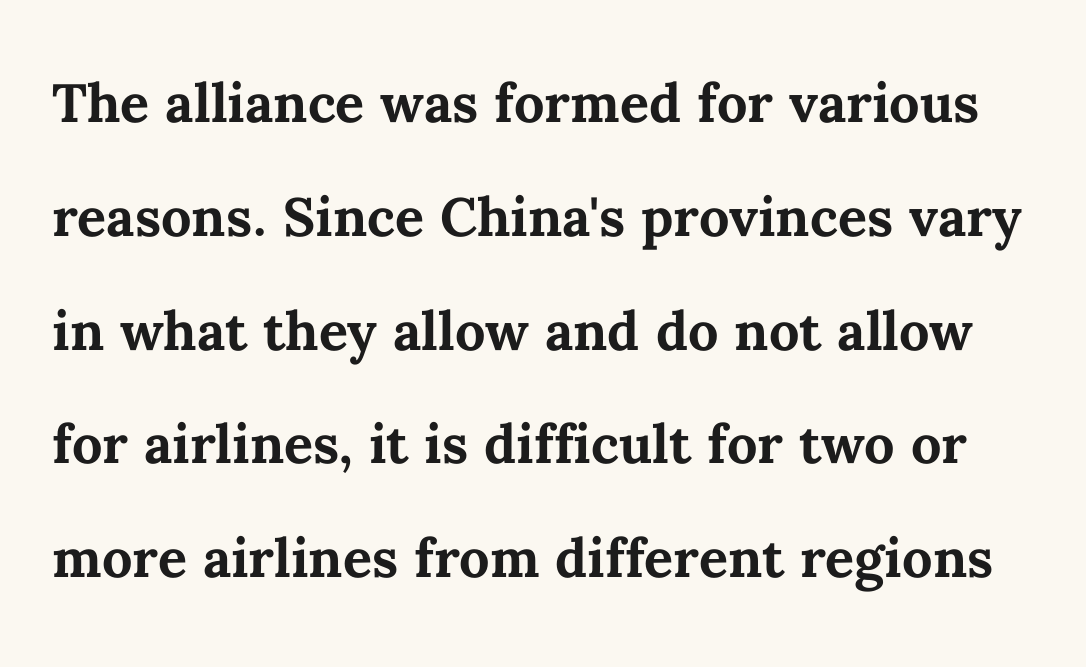
Style check: upright. You'd pick this weight for a headline — it's a proper bold. Compared with typical paragraphs, the rows here are spaced about the same. Proportional: the letters do not fall into vertical columns. Decoration check: the copy has no underline.
